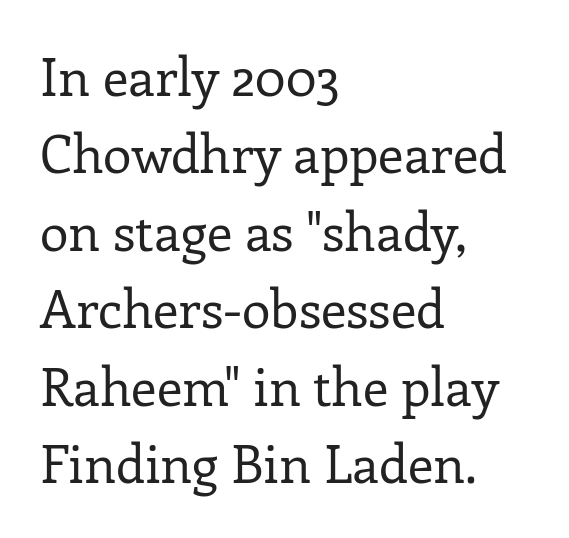
{"serif": "yes", "italic": "no", "bold": "no", "weight": "regular", "width": "normal", "stroke_contrast": "low", "x_height": "medium", "monospaced": "no", "underline": "no", "align": "left", "line_spacing": "normal", "line_spacing_ratio": 1.49, "letter_spacing": "normal", "letter_spacing_em": 0.0, "glyph_px": 52}
